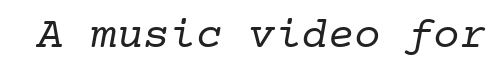
The image shows 44 px regular-weight serif type, monospaced; set normal letter spacing, not underlined; low stroke contrast and a medium x-height.
